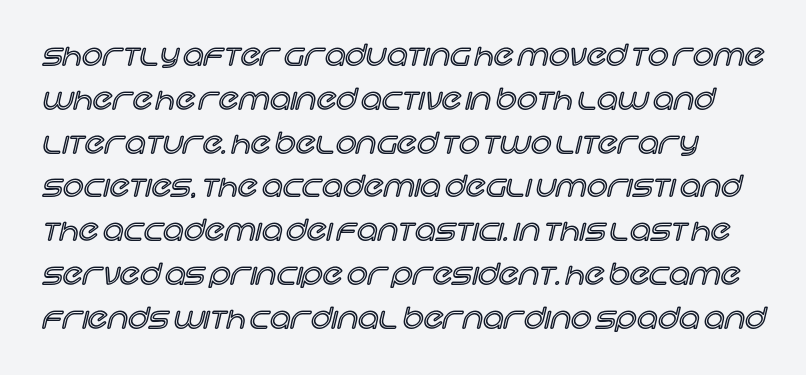
The image shows 29 px text type; set normal line spacing (1.51x), normal letter spacing, not underlined; a large x-height.
